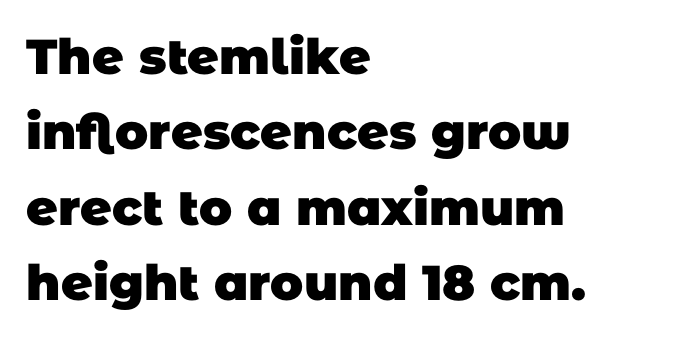
The rendering keeps characters at their native spacing. These lines sit exactly where default settings would place them. Beneath every word, the page is bare. The passage shown is typed in a proportional face where columns would drift. Every letter is thick-stroked: bold, no question.
